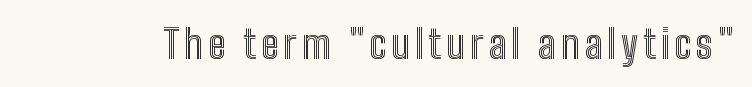
{"italic": "no", "width": "condensed", "x_height": "medium", "monospaced": "no", "underline": "no", "glyph_px": 40}
